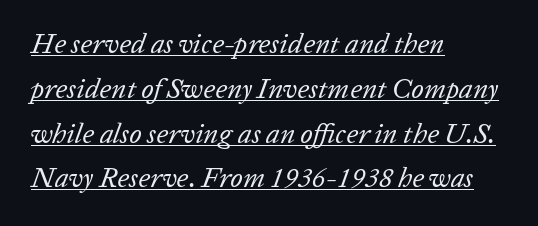
Q: Is the text bold? A: No.
Q: Is the text italic (slanted)? A: Yes, it leans right by about 20 degrees.
Q: Is the text underlined? A: Yes.
Q: How is the paragraph aligned? A: Left-aligned.
Q: Is the spacing between letters normal or unusually wide? A: Normal.
Q: Is the spacing between lines tight, normal or loose? A: Normal.
Q: Width (condensed, normal, or wide)? A: Normal.
Q: Stroke contrast? A: Low.
Q: x-height? A: Medium.
Q: Monospaced? A: No.
